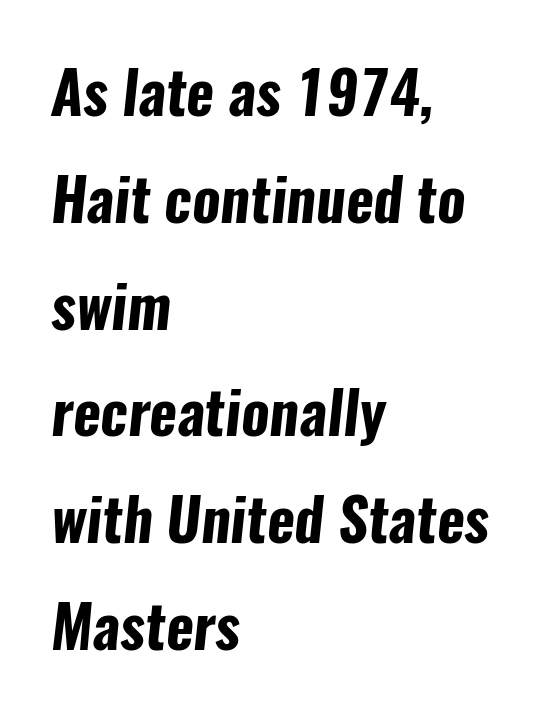
The image shows 59 px bold, condensed sans-serif type; set left-aligned, line spacing 1.81x, normal letter spacing, not underlined; low stroke contrast and a medium x-height.
